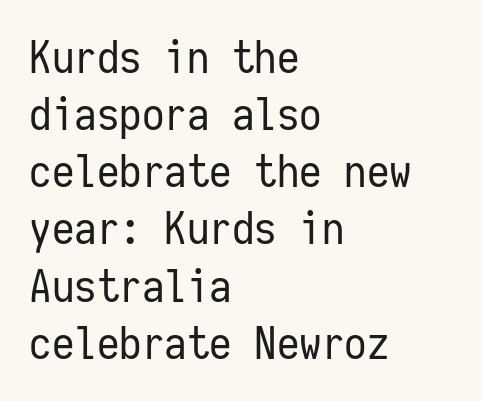
{"serif": "no", "italic": "no", "bold": "no", "weight": "regular", "width": "condensed", "stroke_contrast": "low", "x_height": "medium", "monospaced": "yes", "underline": "no", "align": "left", "line_spacing": "normal", "line_spacing_ratio": 1.27, "letter_spacing": "normal", "letter_spacing_em": 0.0, "glyph_px": 45}
